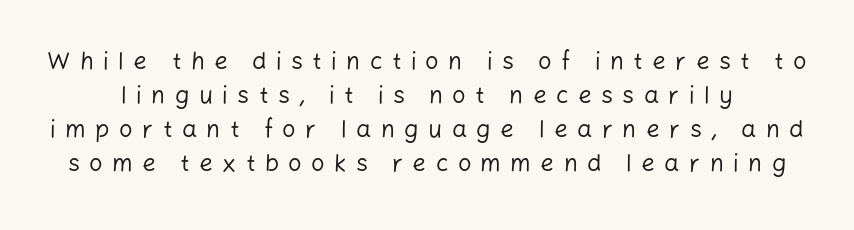
{"italic": "no", "bold": "no", "underline": "no", "line_spacing": "normal", "line_spacing_ratio": 1.42, "letter_spacing": "wide", "letter_spacing_em": 0.39, "glyph_px": 24}
